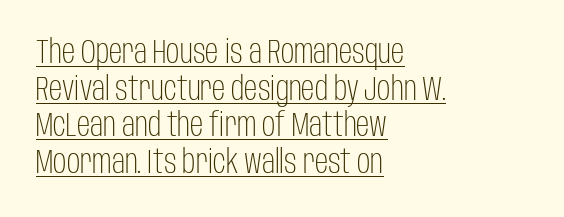
Note the varied advance widths — an 'i' is clearly narrower than an 'm'. Summary of vertical rhythm: compact, with narrow interline spacing. What decoration does the sample have? An underline. The letterforms sit shoulder to shoulder at normal distance.
